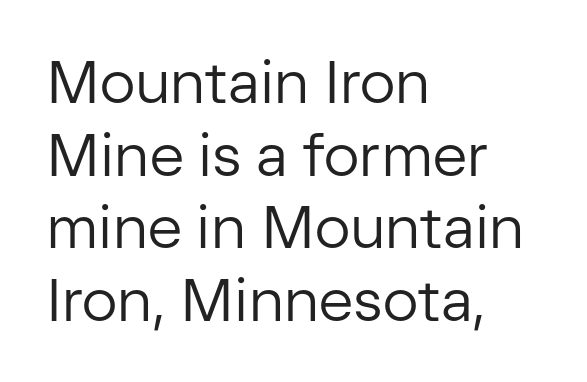
The image shows 59 px regular-weight sans-serif type, upright; set left-aligned, line spacing 1.23x, normal letter spacing, not underlined; low stroke contrast and a medium x-height.
